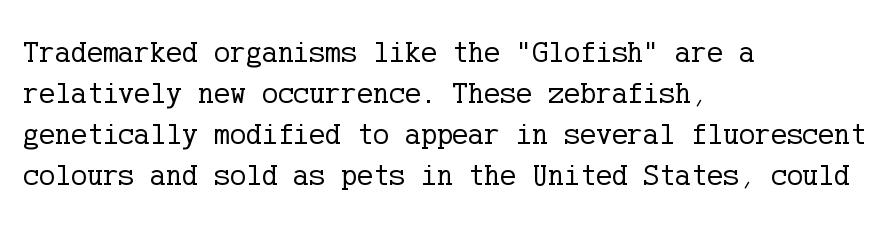
Caption: standard tracking, unaltered. These lines stack with their left ends in a neat column. No extra ink here — the face is not bold. No word sits above an underline. Honestly, the row spacing looks completely unremarkable.
